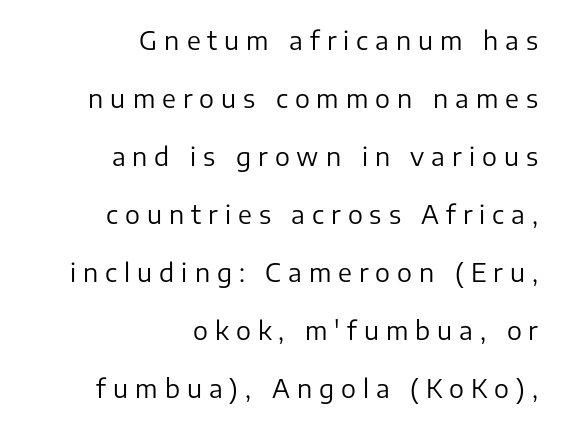
{"italic": "no", "bold": "no", "underline": "no", "align": "right", "line_spacing": "loose", "line_spacing_ratio": 2.32, "letter_spacing": "wide", "letter_spacing_em": 0.28, "glyph_px": 25}
